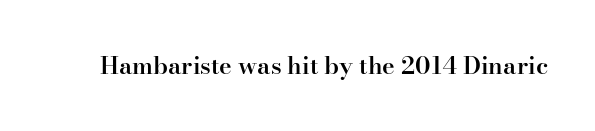
The image shows 24 px text type, upright; set normal letter spacing, not underlined.
